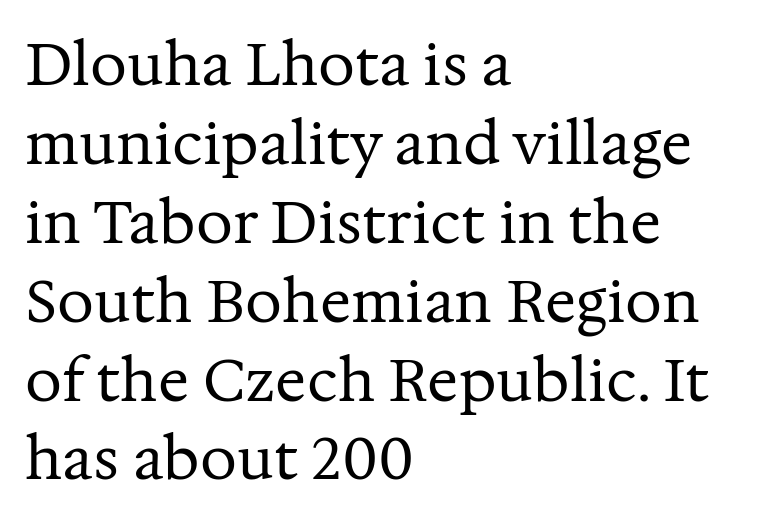
The image shows 58 px regular-weight serif type, upright; set left-aligned, normal line spacing (1.36x), normal letter spacing, not underlined; medium stroke contrast and a medium x-height.
